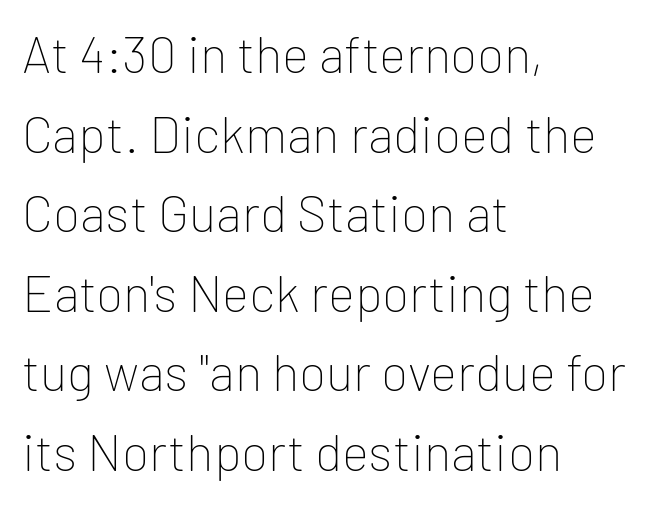
{"serif": "no", "italic": "no", "bold": "no", "weight": "thin", "width": "normal", "stroke_contrast": "low", "x_height": "medium", "monospaced": "no", "underline": "no", "align": "left", "line_spacing": "normal", "line_spacing_ratio": 1.56, "letter_spacing": "normal", "letter_spacing_em": 0.0, "glyph_px": 51}
